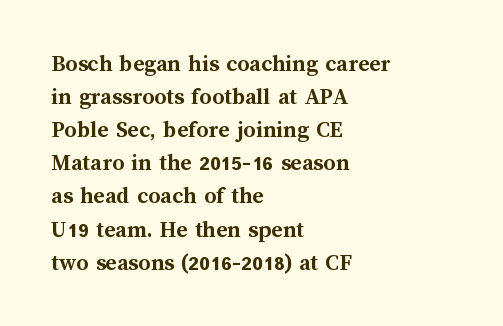
Q: Is the text bold? A: Yes.
Q: Is the text italic (slanted)? A: No, it is upright.
Q: Is the text underlined? A: No.
Q: How is the paragraph aligned? A: Left-aligned.
Q: Is the spacing between letters normal or unusually wide? A: Normal.
Q: Is the spacing between lines tight, normal or loose? A: Normal.
